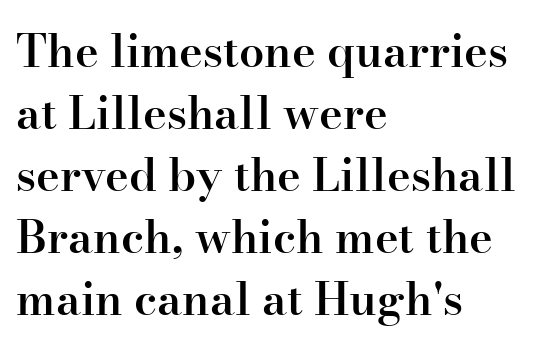
{"serif": "yes", "italic": "no", "bold": "semi", "weight": "semibold", "width": "normal", "stroke_contrast": "high", "x_height": "small", "monospaced": "no", "underline": "no", "align": "left", "line_spacing": "normal", "line_spacing_ratio": 1.38, "letter_spacing": "normal", "letter_spacing_em": 0.0, "glyph_px": 45}
